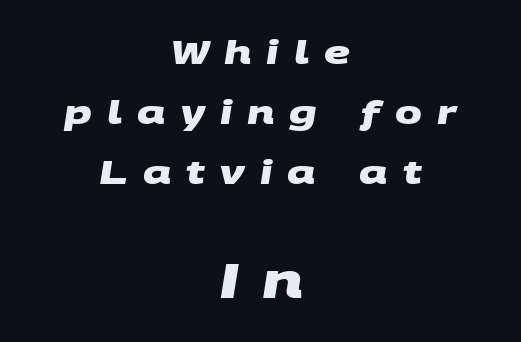
{"serif": "no", "bold": "yes", "weight": "heavy", "width": "wide", "stroke_contrast": "medium", "x_height": "large", "monospaced": "no", "underline": "no", "align": "center", "line_spacing_ratio": 1.87, "letter_spacing": "wide", "letter_spacing_em": 0.47, "larger_block": "second", "size_ratio": 1.5, "glyph_px": 48}
